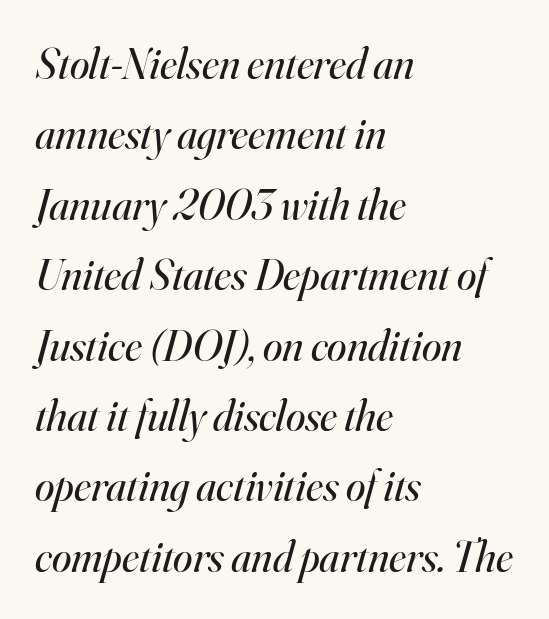
The image shows 44 px regular-weight serif type, italic (leaning right); set left-aligned, normal line spacing (1.6x), normal letter spacing, not underlined; high stroke contrast and a small x-height.
